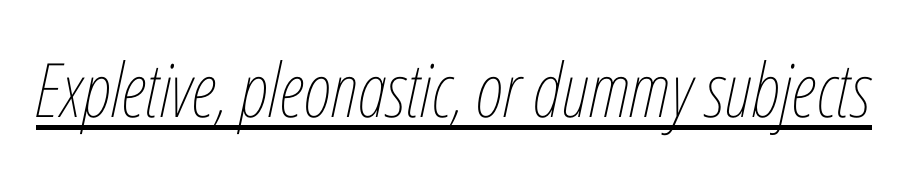
{"italic": "yes", "lean": "right", "slant_degrees": 12, "bold": "no", "weight": "thin", "width": "condensed", "stroke_contrast": "low", "x_height": "medium", "monospaced": "no", "underline": "yes", "letter_spacing": "normal", "letter_spacing_em": 0.0, "glyph_px": 75}
